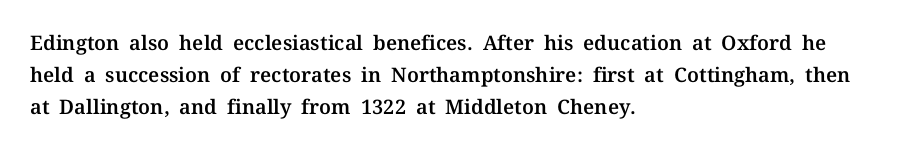
Posture: straight, roman, zero tilt. The ragged edge is on the right, which tells us the setting is flush left. The words here are not underlined. Inter-character spacing is left at the font's built-in metrics. What's the leading like? Ordinary, nothing unusual.
